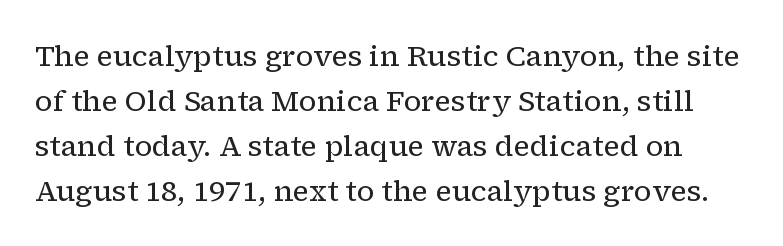
No extra tracking has been applied to these lines. Unmarked baselines from the first word to the last. This sample has the flowing, uneven cadence of proportional lettering. Rows of type keep a routine distance in the vertical direction. Typographically, this falls in the serif category.
